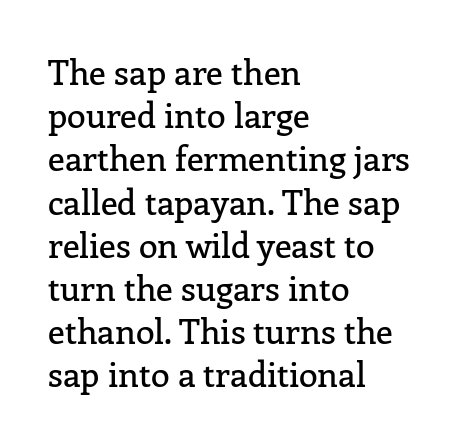
{"serif": "yes", "italic": "no", "width": "normal", "stroke_contrast": "low", "x_height": "medium", "monospaced": "no", "underline": "no", "align": "left", "line_spacing": "normal", "line_spacing_ratio": 1.27, "letter_spacing": "normal", "letter_spacing_em": 0.0, "glyph_px": 34}
